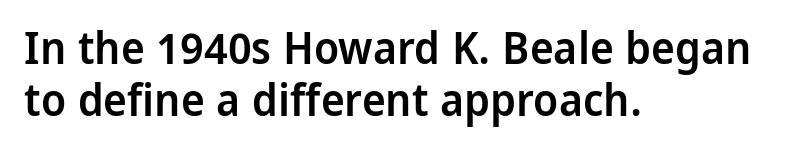
The image shows 45 px semibold sans-serif type, upright; set left-aligned, tight line spacing (1.15x), normal letter spacing, not underlined; low stroke contrast and a medium x-height.
